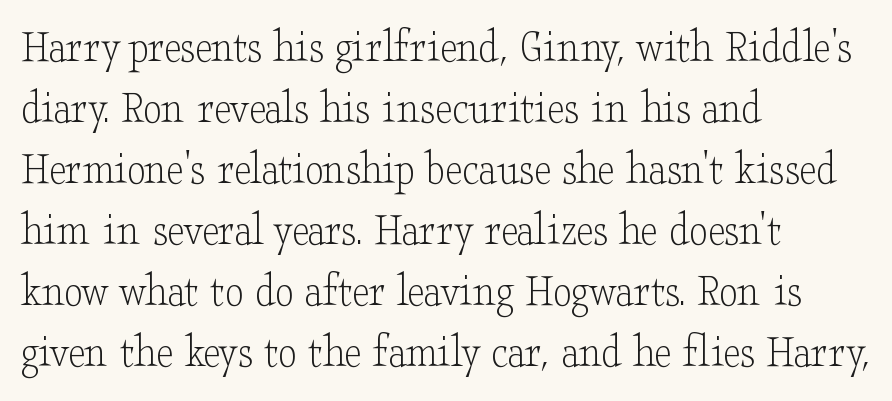
{"serif": "yes", "italic": "no", "bold": "no", "weight": "light", "width": "wide", "stroke_contrast": "low", "x_height": "small", "monospaced": "no", "underline": "no", "align": "left", "line_spacing": "normal", "line_spacing_ratio": 1.3, "letter_spacing": "normal", "letter_spacing_em": 0.0, "glyph_px": 47}
